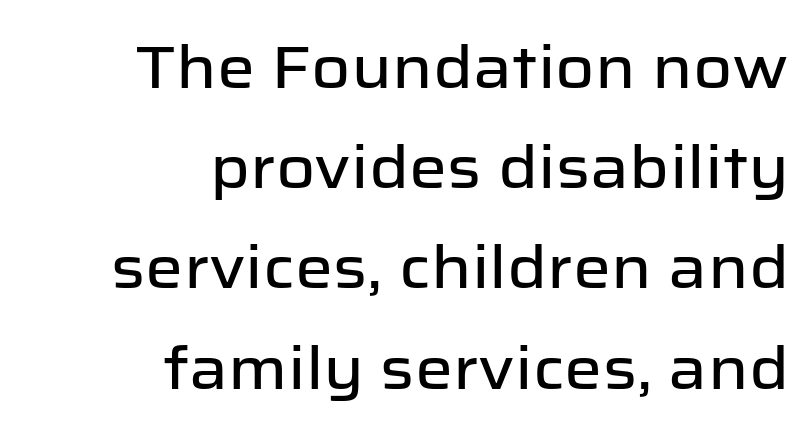
{"serif": "no", "italic": "no", "width": "normal", "stroke_contrast": "low", "x_height": "medium", "monospaced": "no", "underline": "no", "align": "right", "line_spacing": "normal", "line_spacing_ratio": 1.67, "letter_spacing": "normal", "letter_spacing_em": 0.0, "glyph_px": 60}
